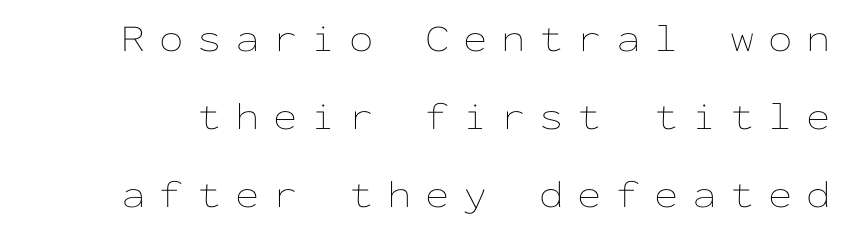
Q: Is the text bold? A: No.
Q: Is the text italic (slanted)? A: No, it is upright.
Q: Is the text underlined? A: No.
Q: Is the spacing between letters normal or unusually wide? A: Unusually wide.
Q: Is the spacing between lines tight, normal or loose? A: Loose.
Q: Width (condensed, normal, or wide)? A: Wide.
Q: Stroke contrast? A: Low.
Q: x-height? A: Medium.
Q: Monospaced? A: Yes.
